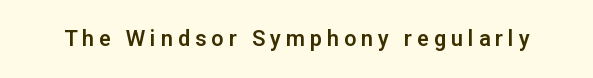
The image shows 22 px text type, upright; set unusually wide letter spacing (+0.22 em), not underlined.
